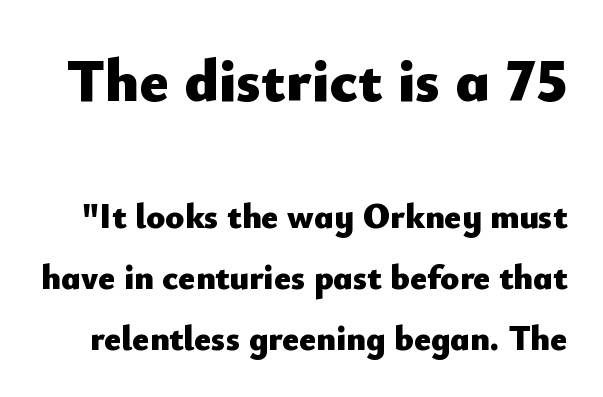
{"serif": "no", "italic": "no", "bold": "yes", "weight": "heavy", "width": "normal", "stroke_contrast": "low", "x_height": "small", "monospaced": "no", "underline": "no", "line_spacing_ratio": 1.74, "letter_spacing": "normal", "letter_spacing_em": 0.0, "larger_block": "first", "size_ratio": 1.74, "glyph_px": 61}
